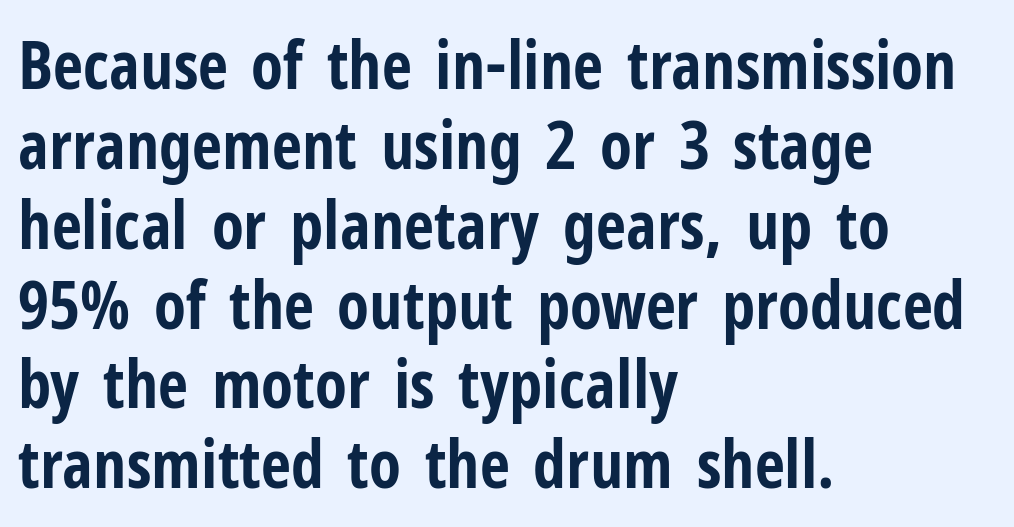
{"serif": "no", "italic": "no", "bold": "yes", "weight": "bold", "width": "condensed", "stroke_contrast": "low", "x_height": "medium", "monospaced": "no", "underline": "no", "align": "left", "line_spacing_ratio": 1.21, "letter_spacing": "normal", "letter_spacing_em": 0.0, "glyph_px": 66}
